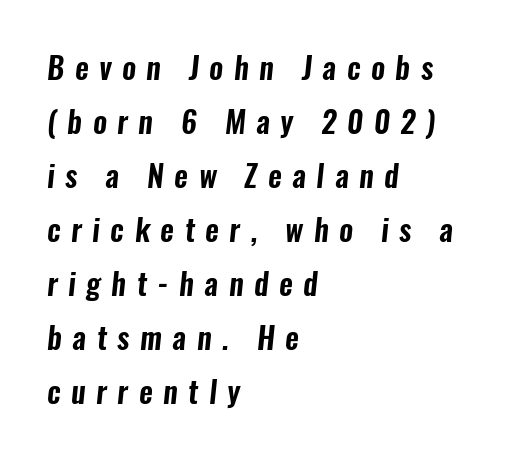
Nobody drew a line under any word here. Reading down the block, your eye returns to a fixed left position each line. In terms of letterform style, serifs are entirely absent. The gaps between neighbouring characters are conspicuously large. You could not count columns in this text — the font is proportionally spaced.
